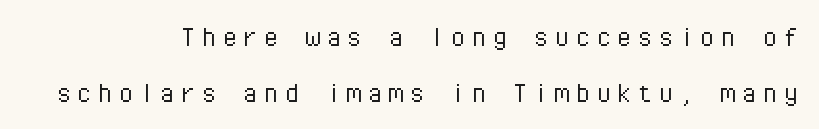
The image shows 31 px light sans-serif type, upright, monospaced; set right-aligned, line spacing 1.82x, not underlined; low stroke contrast and a medium x-height.
